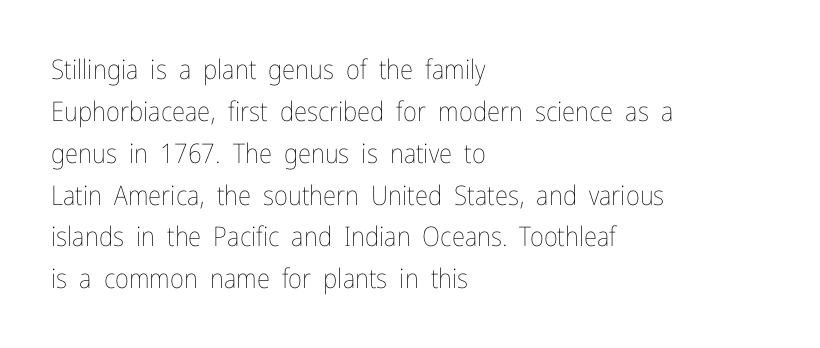
Q: Is the text bold? A: No.
Q: Is the text italic (slanted)? A: No, it is upright.
Q: Is the text underlined? A: No.
Q: How is the paragraph aligned? A: Left-aligned.
Q: Is the spacing between letters normal or unusually wide? A: Normal.
Q: Is the spacing between lines tight, normal or loose? A: Normal.
